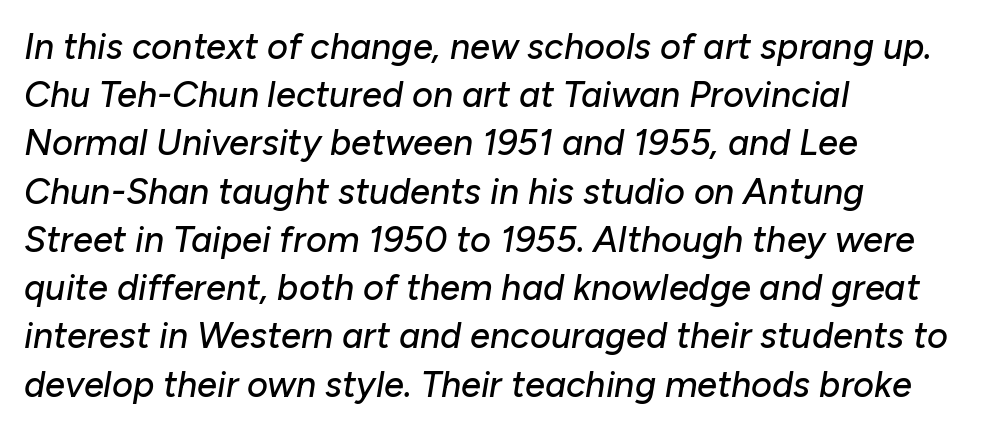
The image shows 36 px text type, italic (leaning right); set left-aligned, normal line spacing (1.34x), normal letter spacing, not underlined; low stroke contrast and a medium x-height.
